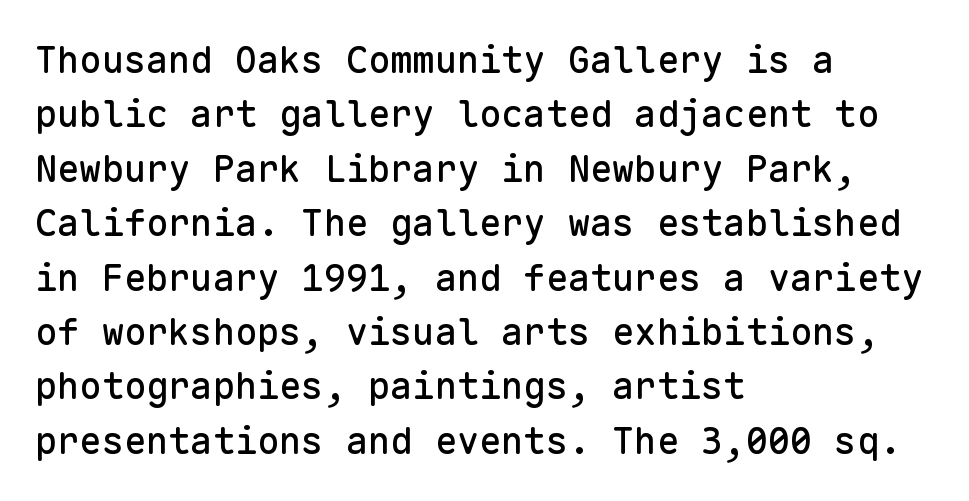
Q: Is the text italic (slanted)? A: No, it is upright.
Q: Is the typeface a serif or a sans-serif typeface? A: Sans-serif.
Q: Is the text underlined? A: No.
Q: How is the paragraph aligned? A: Left-aligned.
Q: Is the spacing between letters normal or unusually wide? A: Normal.
Q: Is the spacing between lines tight, normal or loose? A: Normal.
Q: Width (condensed, normal, or wide)? A: Normal.
Q: Stroke contrast? A: Low.
Q: x-height? A: Medium.
Q: Monospaced? A: Yes.
